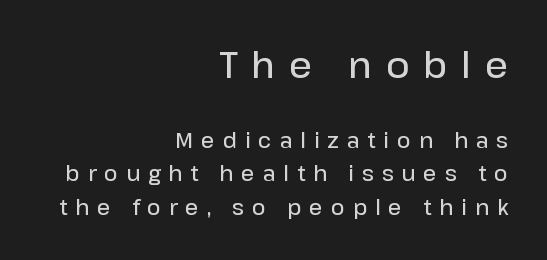
Q: Is the text bold? A: Semi-bold.
Q: Is the text italic (slanted)? A: No, it is upright.
Q: Is the typeface a serif or a sans-serif typeface? A: Sans-serif.
Q: Is the text underlined? A: No.
Q: How is the paragraph aligned? A: Right-aligned.
Q: Is the spacing between letters normal or unusually wide? A: Unusually wide.
Q: Is the spacing between lines tight, normal or loose? A: Normal.
Q: Which block of text is set in a larger size, the first (top) or the second (bottom)? A: The first (top) one.
Q: Width (condensed, normal, or wide)? A: Normal.
Q: Stroke contrast? A: Low.
Q: x-height? A: Medium.
Q: Monospaced? A: No.
